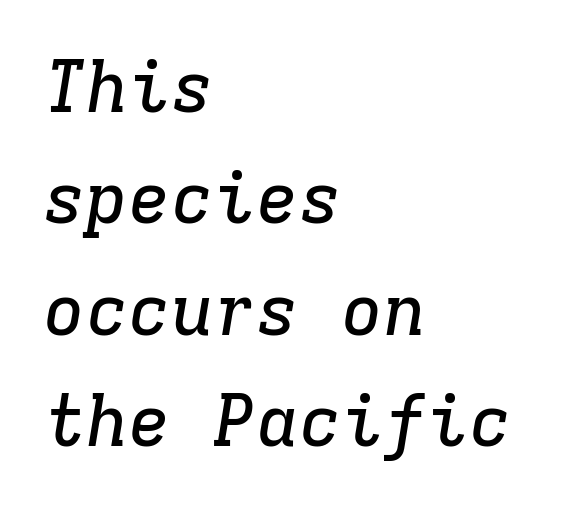
{"serif": "yes", "italic": "yes", "lean": "right", "slant_degrees": 9, "width": "normal", "stroke_contrast": "low", "x_height": "medium", "monospaced": "yes", "underline": "no", "align": "left", "line_spacing": "normal", "line_spacing_ratio": 1.57, "letter_spacing": "normal", "letter_spacing_em": 0.0, "glyph_px": 71}
